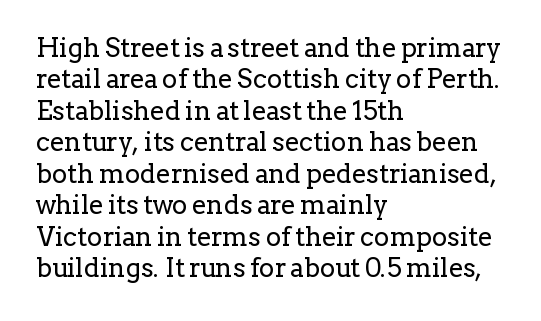
{"italic": "no", "bold": "no", "underline": "no", "align": "left", "line_spacing_ratio": 1.21, "letter_spacing": "normal", "letter_spacing_em": 0.0, "glyph_px": 26}
